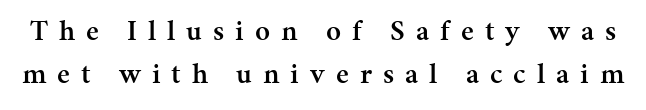
{"serif": "yes", "italic": "no", "bold": "semi", "weight": "semibold", "width": "normal", "stroke_contrast": "medium", "x_height": "medium", "monospaced": "no", "underline": "no", "line_spacing": "normal", "line_spacing_ratio": 1.49, "letter_spacing": "wide", "letter_spacing_em": 0.38, "glyph_px": 29}
